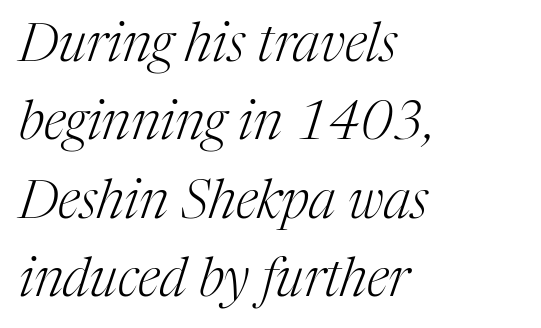
{"serif": "yes", "italic": "yes", "lean": "right", "slant_degrees": 17, "bold": "no", "weight": "light", "width": "normal", "stroke_contrast": "medium", "x_height": "medium", "monospaced": "no", "underline": "no", "align": "left", "line_spacing": "normal", "line_spacing_ratio": 1.45, "letter_spacing": "normal", "letter_spacing_em": 0.0, "glyph_px": 54}
